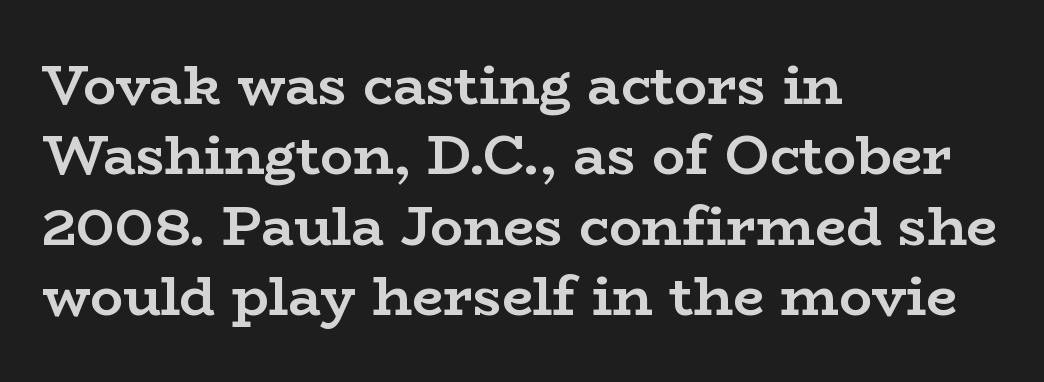
Q: Is the text bold? A: Yes.
Q: Is the text italic (slanted)? A: No, it is upright.
Q: Is the typeface a serif or a sans-serif typeface? A: Serif.
Q: Is the text underlined? A: No.
Q: How is the paragraph aligned? A: Left-aligned.
Q: Is the spacing between letters normal or unusually wide? A: Normal.
Q: Is the spacing between lines tight, normal or loose? A: Normal.
Q: Width (condensed, normal, or wide)? A: Wide.
Q: Stroke contrast? A: Low.
Q: x-height? A: Medium.
Q: Monospaced? A: No.
